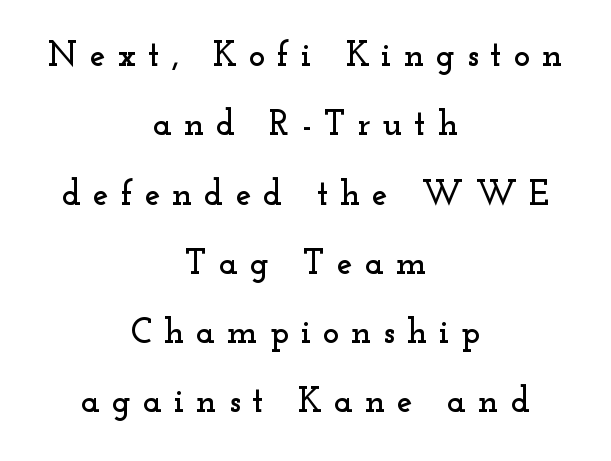
{"serif": "yes", "italic": "no", "width": "wide", "stroke_contrast": "low", "x_height": "small", "monospaced": "no", "underline": "no", "align": "center", "line_spacing": "loose", "line_spacing_ratio": 1.98, "letter_spacing": "wide", "letter_spacing_em": 0.34, "glyph_px": 35}
